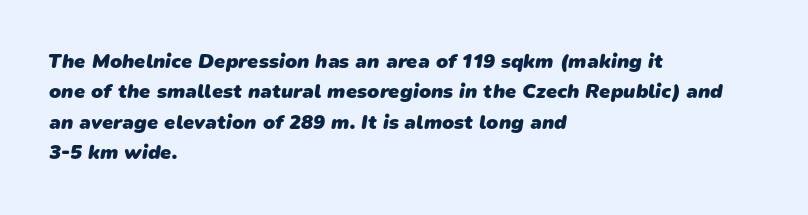
Inter-character spacing is left at the font's built-in metrics. The lines sit at an ordinary, default distance from one another. Plain, unruled lines of type. Stroke thickness is high; the sample reads as a true bold.
